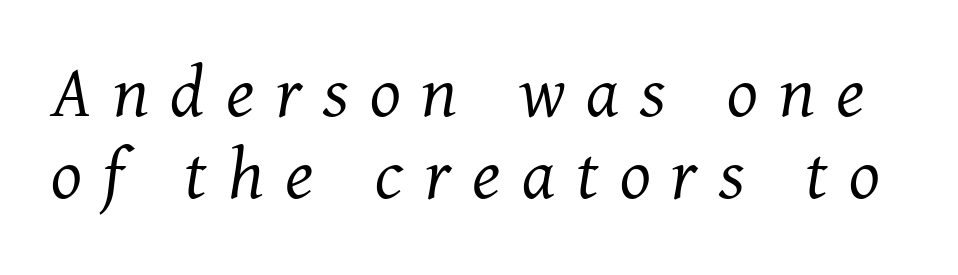
The image shows 79 px light serif type, italic (leaning right); set tight line spacing (1.04x), unusually wide letter spacing (+0.27 em), not underlined; medium stroke contrast and a medium x-height.
